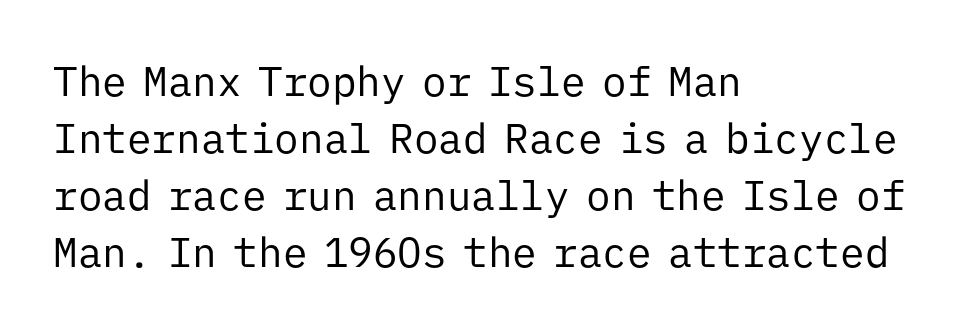
The image shows 41 px regular-weight sans-serif type, upright, monospaced; set left-aligned, normal line spacing (1.39x), normal letter spacing, not underlined; low stroke contrast and a medium x-height.
